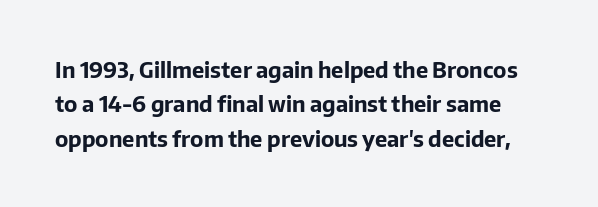
Q: Is the text bold? A: Yes.
Q: Is the text italic (slanted)? A: No, it is upright.
Q: Is the text underlined? A: No.
Q: Is the spacing between letters normal or unusually wide? A: Normal.
Q: Is the spacing between lines tight, normal or loose? A: Normal.
